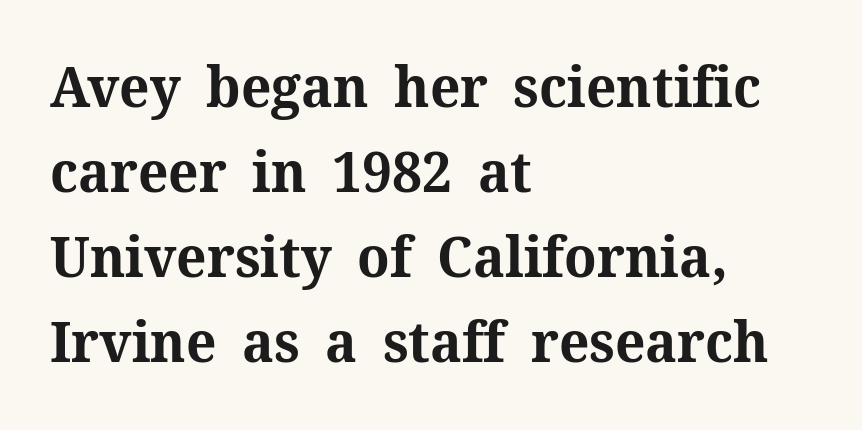
{"serif": "yes", "italic": "no", "bold": "yes", "weight": "bold", "width": "normal", "stroke_contrast": "medium", "x_height": "medium", "monospaced": "no", "underline": "no", "align": "left", "line_spacing": "normal", "line_spacing_ratio": 1.49, "letter_spacing": "normal", "letter_spacing_em": 0.0, "glyph_px": 57}
